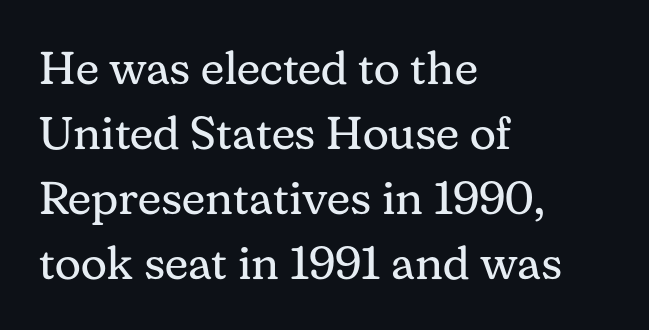
Q: Is the text bold? A: No.
Q: Is the text italic (slanted)? A: No, it is upright.
Q: Is the typeface a serif or a sans-serif typeface? A: Serif.
Q: Is the text underlined? A: No.
Q: How is the paragraph aligned? A: Left-aligned.
Q: Is the spacing between letters normal or unusually wide? A: Normal.
Q: Is the spacing between lines tight, normal or loose? A: Normal.
Q: Width (condensed, normal, or wide)? A: Normal.
Q: Stroke contrast? A: Medium.
Q: x-height? A: Medium.
Q: Monospaced? A: No.
